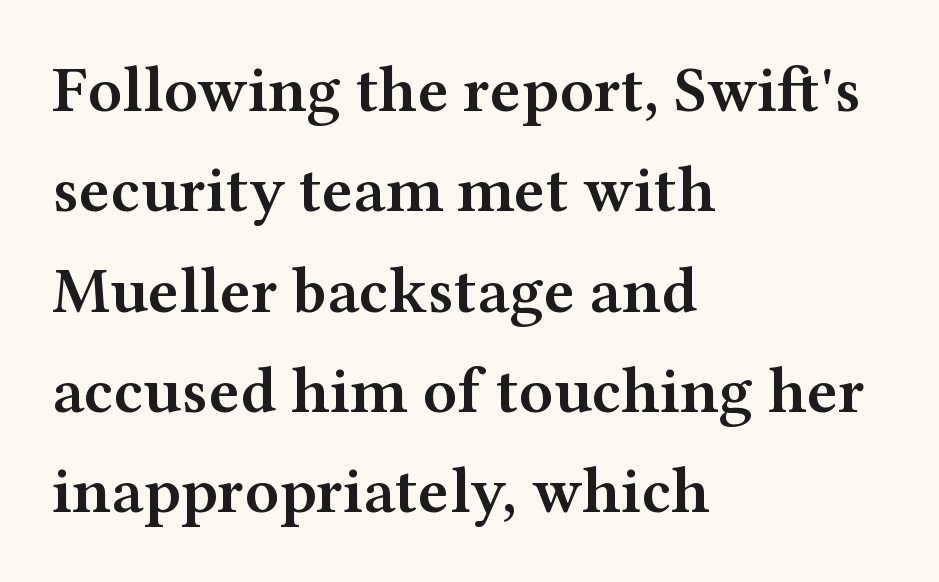
Q: Is the text bold? A: Semi-bold.
Q: Is the text italic (slanted)? A: No, it is upright.
Q: Is the typeface a serif or a sans-serif typeface? A: Serif.
Q: Is the text underlined? A: No.
Q: How is the paragraph aligned? A: Left-aligned.
Q: Is the spacing between letters normal or unusually wide? A: Normal.
Q: Is the spacing between lines tight, normal or loose? A: Normal.
Q: Width (condensed, normal, or wide)? A: Wide.
Q: Stroke contrast? A: Medium.
Q: x-height? A: Medium.
Q: Monospaced? A: No.
